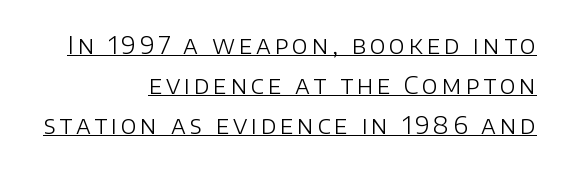
{"italic": "no", "bold": "no", "underline": "yes", "align": "right", "line_spacing": "normal", "line_spacing_ratio": 1.66, "glyph_px": 24}
